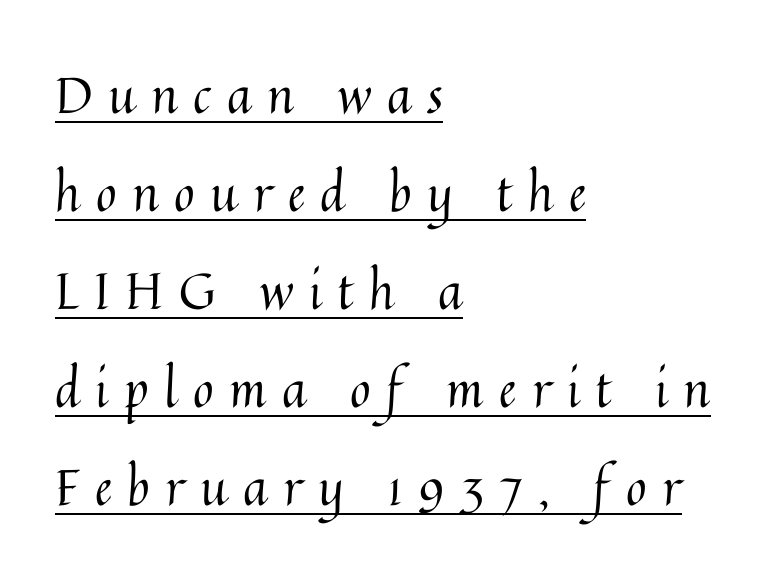
{"bold": "no", "weight": "regular", "width": "normal", "stroke_contrast": "medium", "x_height": "medium", "monospaced": "no", "underline": "yes", "align": "left", "line_spacing": "loose", "line_spacing_ratio": 1.96, "letter_spacing": "wide", "letter_spacing_em": 0.31, "glyph_px": 50}
